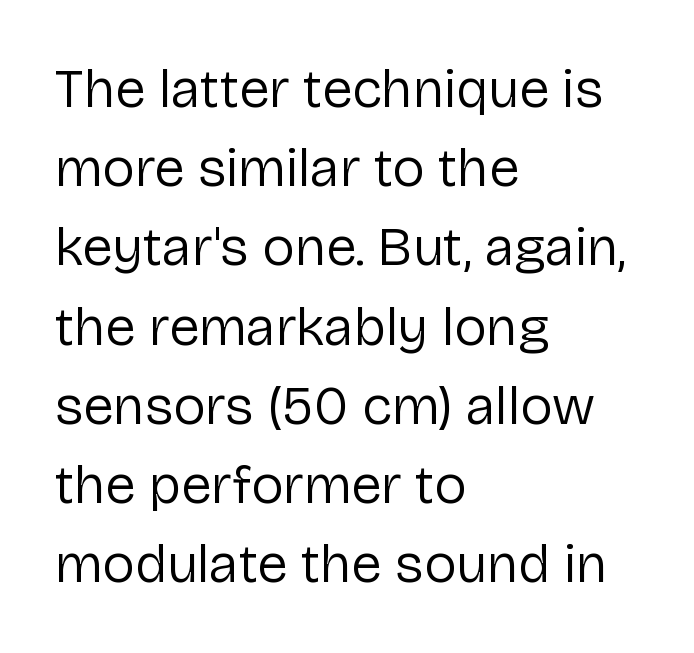
The image shows 55 px regular-weight sans-serif type, upright; set left-aligned, normal line spacing (1.44x), normal letter spacing, not underlined; low stroke contrast and a medium x-height.
